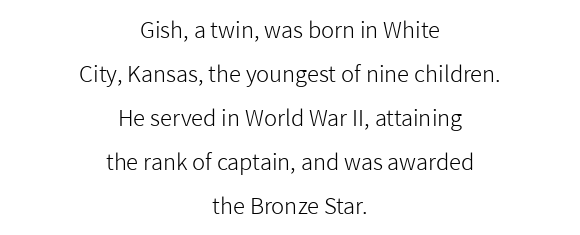
Q: Is the text bold? A: No.
Q: Is the text italic (slanted)? A: No, it is upright.
Q: Is the text underlined? A: No.
Q: How is the paragraph aligned? A: Centered.
Q: Is the spacing between letters normal or unusually wide? A: Normal.
Q: Is the spacing between lines tight, normal or loose? A: Loose.
